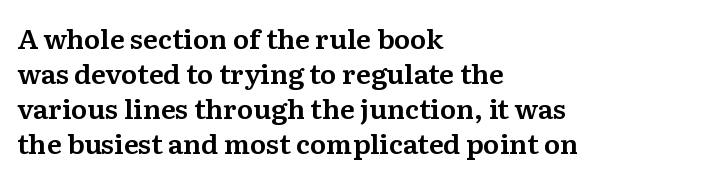
{"italic": "no", "underline": "no", "align": "left", "line_spacing": "normal", "line_spacing_ratio": 1.3, "letter_spacing": "normal", "letter_spacing_em": 0.0, "glyph_px": 27}
